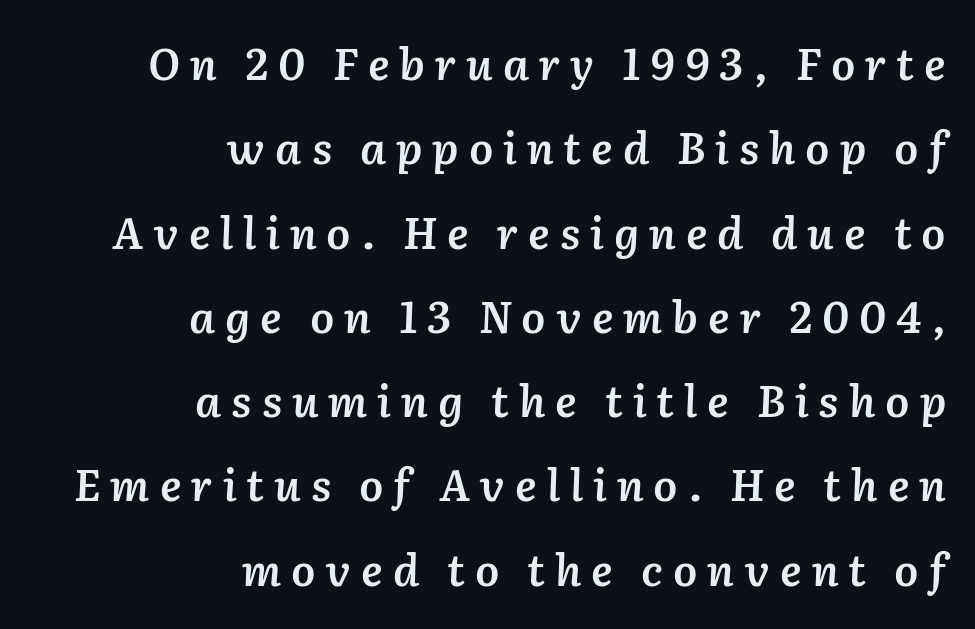
Stroke thickness is moderately raised; the sample reads as semibold. In CSS terms this would be text-align: right. Plain, unruled lines of type. Reading down the column, the eye jumps a long way to each next line. Words appear elongated and porous because spacing is wide. Spacing verdict: proportional, widths tailored to each character.
